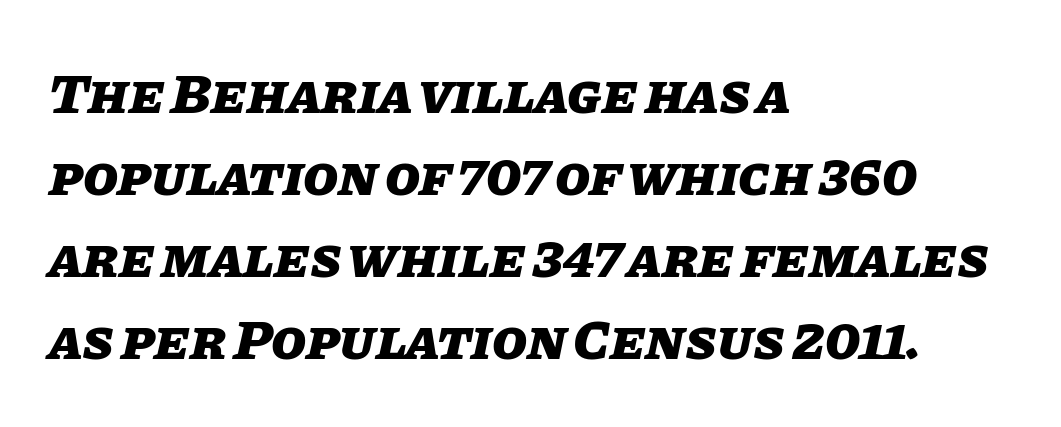
{"italic": "yes", "lean": "right", "slant_degrees": 11, "bold": "yes", "weight": "heavy", "width": "normal", "stroke_contrast": "low", "x_height": "large", "monospaced": "no", "underline": "no", "align": "left", "line_spacing": "normal", "line_spacing_ratio": 1.44, "letter_spacing": "normal", "letter_spacing_em": 0.0, "glyph_px": 57}
